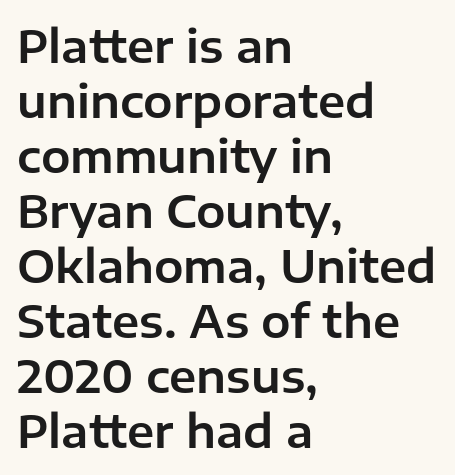
Q: Is the text italic (slanted)? A: No, it is upright.
Q: Is the typeface a serif or a sans-serif typeface? A: Sans-serif.
Q: Is the text underlined? A: No.
Q: How is the paragraph aligned? A: Left-aligned.
Q: Is the spacing between letters normal or unusually wide? A: Normal.
Q: Is the spacing between lines tight, normal or loose? A: Normal.
Q: Width (condensed, normal, or wide)? A: Normal.
Q: Stroke contrast? A: Low.
Q: x-height? A: Medium.
Q: Monospaced? A: No.
